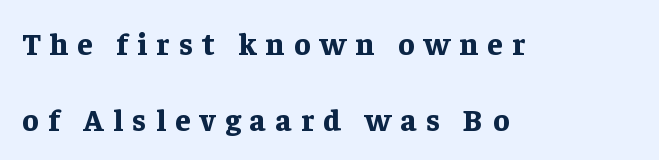
The image shows 31 px bold serif type, upright; set left-aligned, loose line spacing (2.45x), unusually wide letter spacing (+0.3 em), not underlined; low stroke contrast and a medium x-height.
